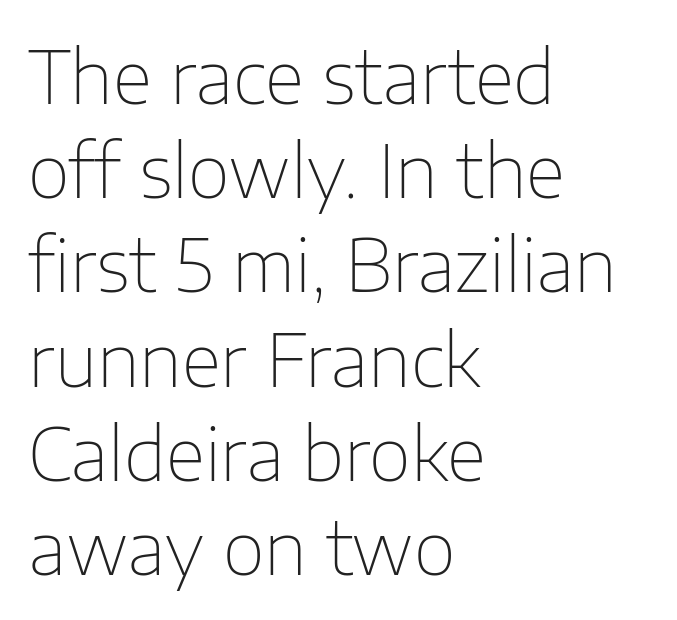
When letters stand straight like this, we call the style roman or upright. Look at the bottom of the vertical strokes: they stop flat, with no serifs. Caption: multi-line text, flush left, ragged right. Characters follow at the spacing the type designer built in.
